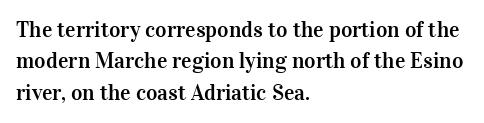
Q: Is the text italic (slanted)? A: No, it is upright.
Q: Is the text underlined? A: No.
Q: How is the paragraph aligned? A: Left-aligned.
Q: Is the spacing between letters normal or unusually wide? A: Normal.
Q: Is the spacing between lines tight, normal or loose? A: Normal.
